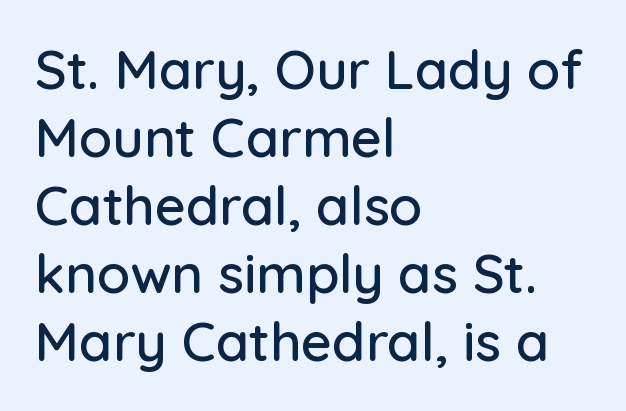
Reading down the column, the eye jumps a familiar distance to each next line. The letters stand straight up with perfectly vertical stems. Observe the ordinary spacing: letters are neighbours, not strangers. This sample has the flowing, uneven cadence of proportional lettering. Caption: multi-line text, flush left, ragged right.
